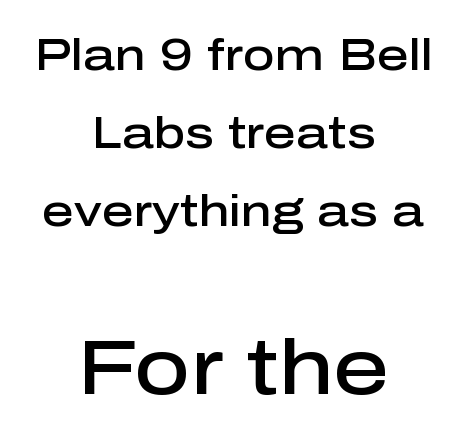
Q: Is the text bold? A: Semi-bold.
Q: Is the text italic (slanted)? A: No, it is upright.
Q: Is the typeface a serif or a sans-serif typeface? A: Sans-serif.
Q: Is the text underlined? A: No.
Q: How is the paragraph aligned? A: Centered.
Q: Is the spacing between letters normal or unusually wide? A: Normal.
Q: Which block of text is set in a larger size, the first (top) or the second (bottom)? A: The second (bottom) one.
Q: Width (condensed, normal, or wide)? A: Normal.
Q: Stroke contrast? A: Low.
Q: x-height? A: Medium.
Q: Monospaced? A: No.
